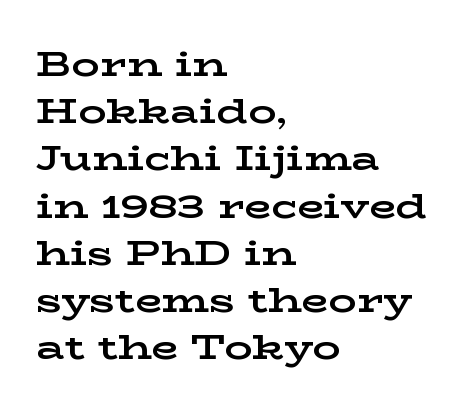
The image shows 35 px bold, wide serif type, upright; set left-aligned, normal line spacing (1.35x), normal letter spacing, not underlined; low stroke contrast and a medium x-height.
